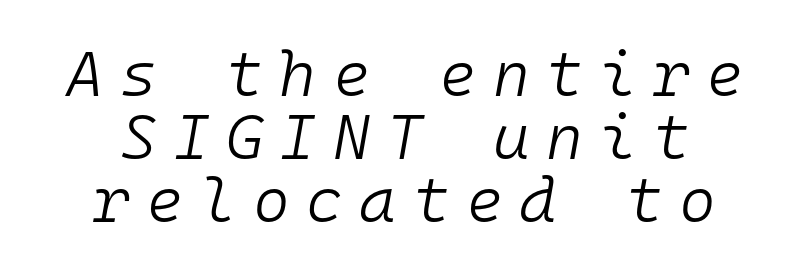
The letters look calm and open, with moderate or lighter stems. These lines stack symmetrically, like a column narrowing and widening about its center. This sample uses an oblique cut, with every glyph tilted off the vertical. The rendering uses typewriter-style spacing with identical character cells. The block of text is dense from top to bottom, with scant space between rows. Descender tails drop into unmarked territory.
